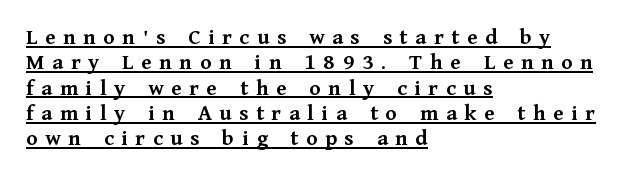
The string is rendered with underlining switched on. Notice how thick the strokes are: this is what a full bold looks like. The font's upright variant was chosen for this text. Is the letter spacing exaggerated? Yes — the characters are pushed far apart. A student would call this left alignment; a typographer would say flush left, rag right. The lines are packed closely together with very little leading.
